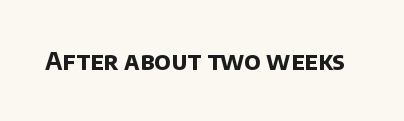
Standard letterfit; no display-style spreading of the glyphs. What weight is shown? A full bold with thick strokes. Has an underline been added? It has not.
